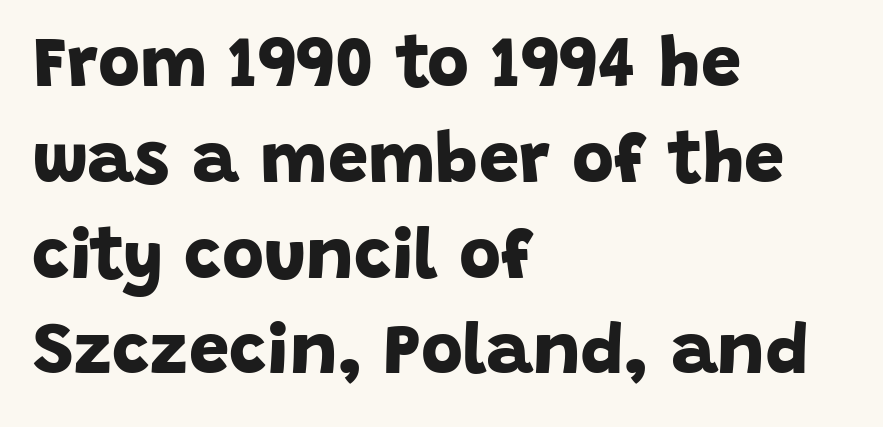
These lines are set flush left with a ragged right edge. The face used here is proportionally spaced, like ordinary book or web type. These lines sit exactly where default settings would place them. As a designer I'd log this as weight 700, bold. Observe the absence of serifs on each vertical stroke in this sample. The baseline area is clear.
